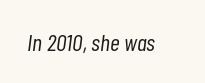
{"italic": "yes", "lean": "right", "slant_degrees": 7, "bold": "no", "underline": "no", "letter_spacing": "normal", "letter_spacing_em": 0.0, "glyph_px": 24}
